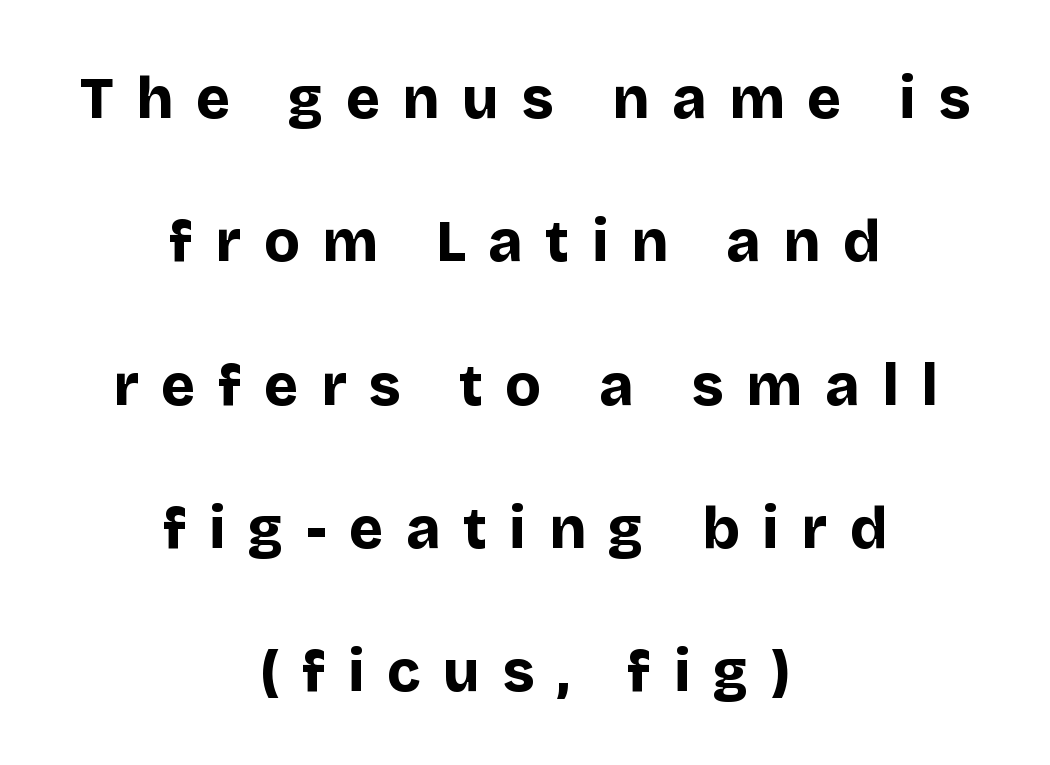
{"serif": "no", "italic": "no", "bold": "yes", "weight": "bold", "width": "normal", "stroke_contrast": "low", "x_height": "large", "monospaced": "no", "underline": "no", "align": "center", "line_spacing": "loose", "line_spacing_ratio": 2.47, "letter_spacing": "wide", "letter_spacing_em": 0.39, "glyph_px": 58}
